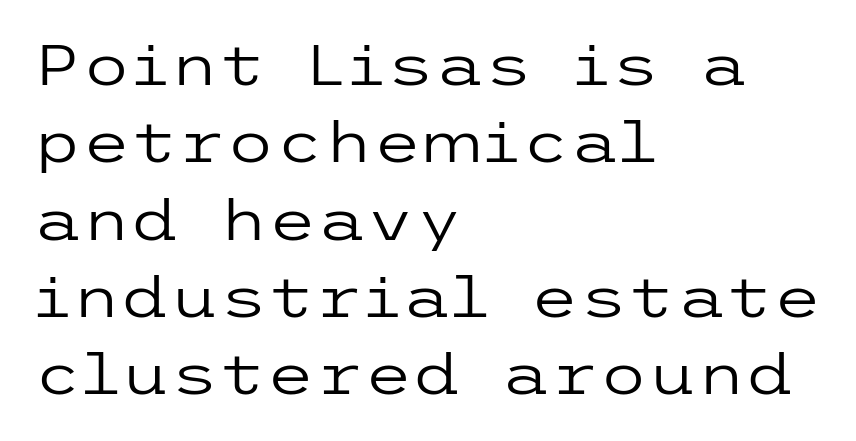
The image shows 56 px regular-weight, wide sans-serif type, upright; set left-aligned, normal line spacing (1.38x), normal letter spacing, not underlined; low stroke contrast and a medium x-height.
